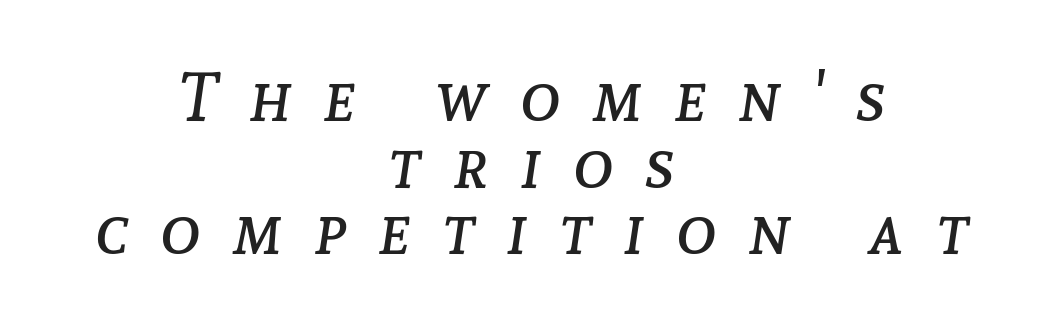
Clear beneath every line of the passage. Here the designer chose a conventional face with non-uniform glyph widths. Letter spacing: wide. Looking at the ascenders, they clearly lean.
